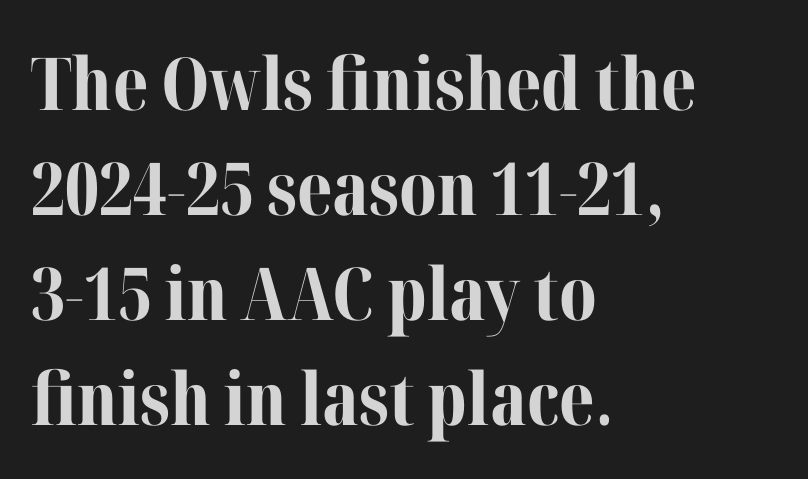
The image shows 73 px bold serif type, upright; set left-aligned, normal line spacing (1.44x), normal letter spacing, not underlined; medium stroke contrast and a medium x-height.
